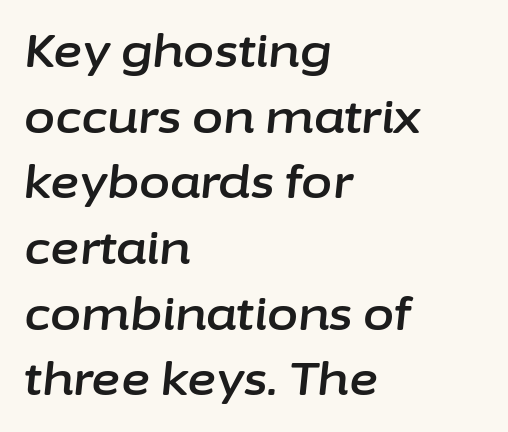
{"italic": "yes", "lean": "right", "slant_degrees": 6, "width": "normal", "stroke_contrast": "low", "x_height": "medium", "monospaced": "no", "underline": "no", "align": "left", "line_spacing": "normal", "line_spacing_ratio": 1.46, "letter_spacing": "normal", "letter_spacing_em": 0.0, "glyph_px": 45}
